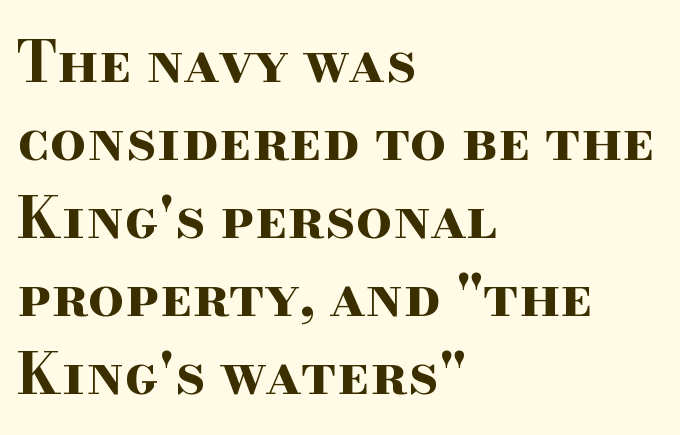
Q: Is the text bold? A: Yes.
Q: Is the text italic (slanted)? A: No, it is upright.
Q: Is the typeface a serif or a sans-serif typeface? A: Serif.
Q: Is the text underlined? A: No.
Q: How is the paragraph aligned? A: Left-aligned.
Q: Is the spacing between letters normal or unusually wide? A: Normal.
Q: Is the spacing between lines tight, normal or loose? A: Normal.
Q: Width (condensed, normal, or wide)? A: Wide.
Q: Stroke contrast? A: High.
Q: x-height? A: Small.
Q: Monospaced? A: No.
